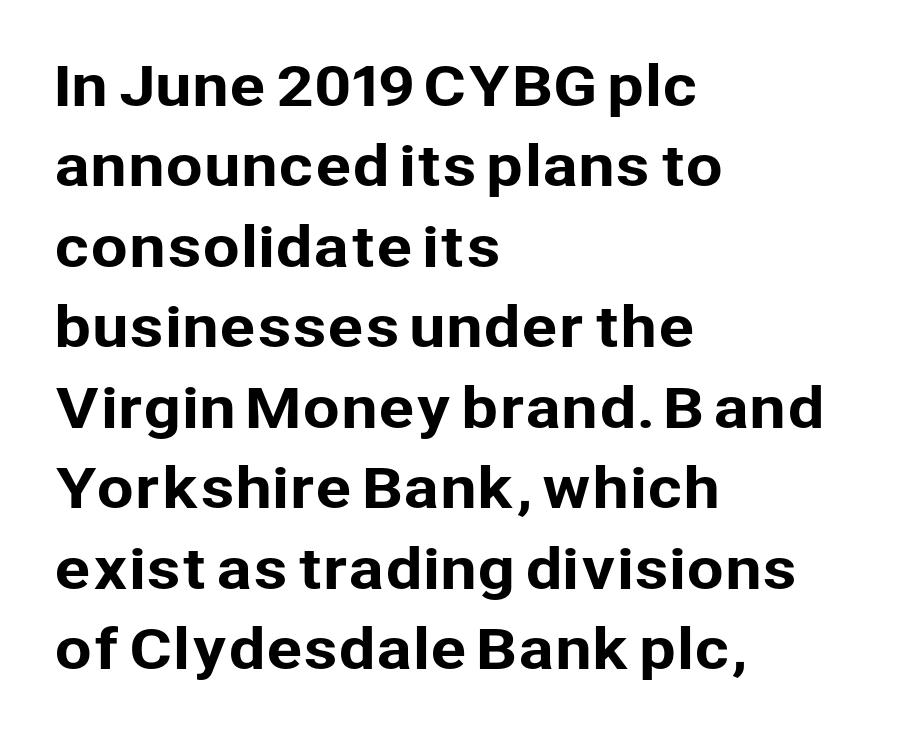
{"serif": "no", "italic": "no", "width": "normal", "stroke_contrast": "low", "x_height": "medium", "monospaced": "no", "underline": "no", "align": "left", "line_spacing": "normal", "line_spacing_ratio": 1.49, "letter_spacing": "normal", "letter_spacing_em": 0.0, "glyph_px": 54}
